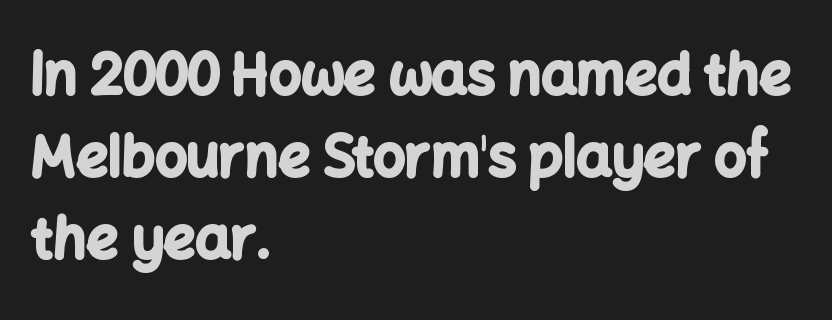
The image shows 56 px bold sans-serif type, upright; set left-aligned, normal line spacing (1.46x), normal letter spacing, not underlined; low stroke contrast and a medium x-height.
